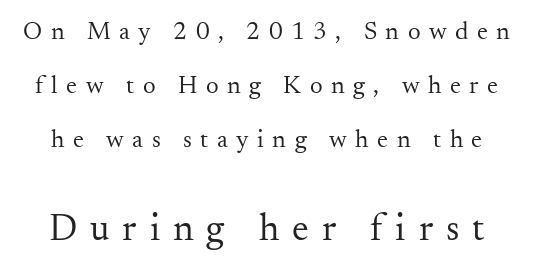
The image shows 38 px regular-weight serif type, upright; set loose line spacing (2.16x), unusually wide letter spacing (+0.34 em), not underlined; the second (bottom) block is 1.52x larger; medium stroke contrast and a small x-height.
